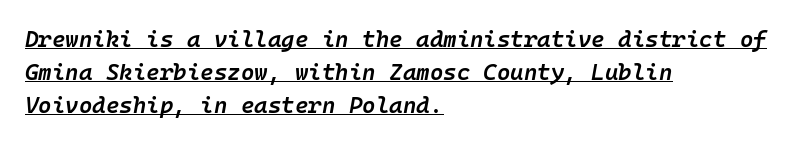
The image shows 23 px text type, italic (leaning right); set left-aligned, normal line spacing (1.43x), normal letter spacing, underlined.
